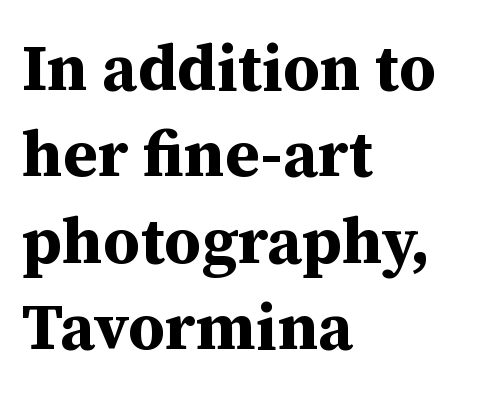
A typesetter would call this proportional, since set widths differ per character. Posture: upright roman. The rendering uses a bold face; every stroke is thick and dark. The baseline area is clear.
